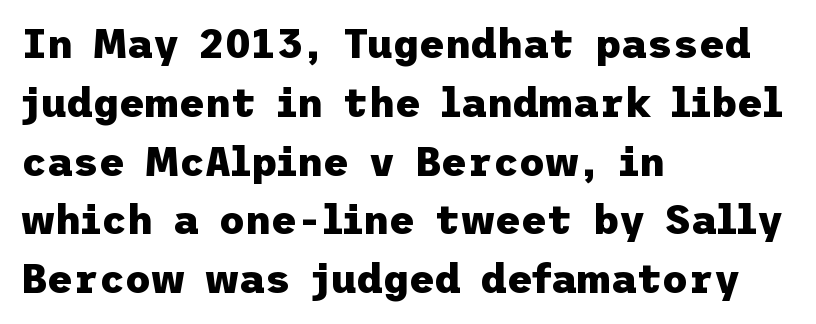
The leading is moderate, giving the passage an even texture. The paragraph has a hard left edge and a soft right edge. The letters are bold, with thick, heavy strokes. The face used here is rendered with its standard letterfit.
